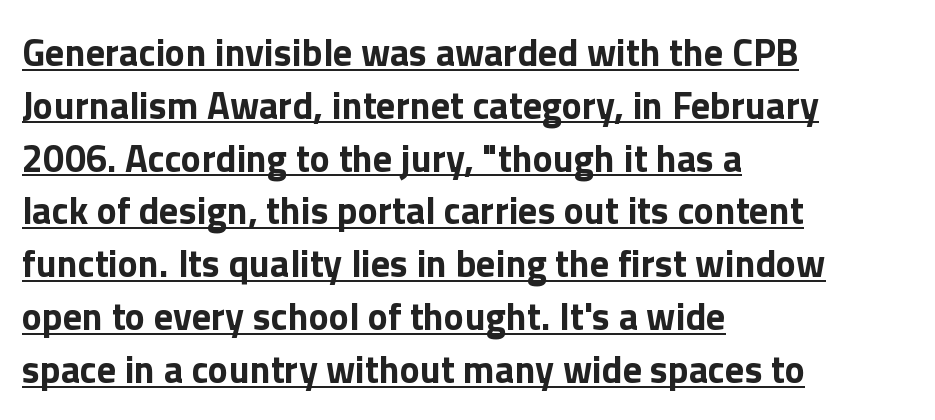
Q: Is the text bold? A: Yes.
Q: Is the text italic (slanted)? A: No, it is upright.
Q: Is the typeface a serif or a sans-serif typeface? A: Sans-serif.
Q: Is the text underlined? A: Yes.
Q: How is the paragraph aligned? A: Left-aligned.
Q: Is the spacing between letters normal or unusually wide? A: Normal.
Q: Is the spacing between lines tight, normal or loose? A: Normal.
Q: Width (condensed, normal, or wide)? A: Normal.
Q: Stroke contrast? A: Low.
Q: x-height? A: Medium.
Q: Monospaced? A: No.
